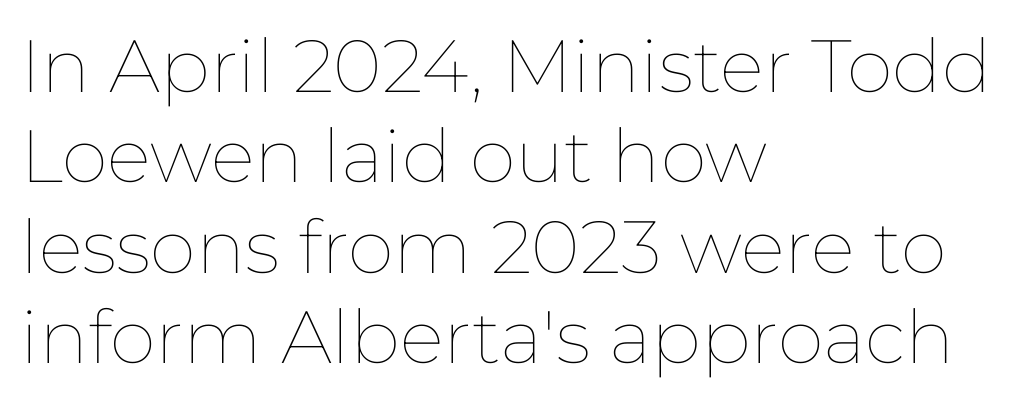
{"italic": "no", "bold": "no", "weight": "thin", "width": "normal", "stroke_contrast": "low", "x_height": "medium", "monospaced": "no", "underline": "no", "align": "left", "line_spacing_ratio": 1.22, "letter_spacing": "normal", "letter_spacing_em": 0.0, "glyph_px": 74}
